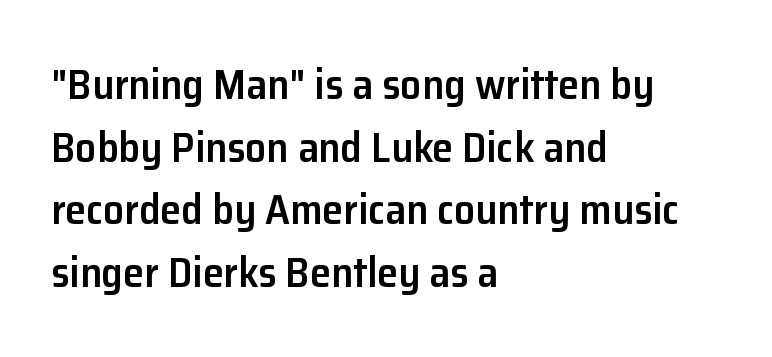
{"serif": "no", "italic": "no", "bold": "semi", "weight": "semibold", "width": "normal", "stroke_contrast": "low", "x_height": "medium", "monospaced": "no", "underline": "no", "align": "left", "line_spacing": "normal", "line_spacing_ratio": 1.49, "letter_spacing": "normal", "letter_spacing_em": 0.0, "glyph_px": 42}
